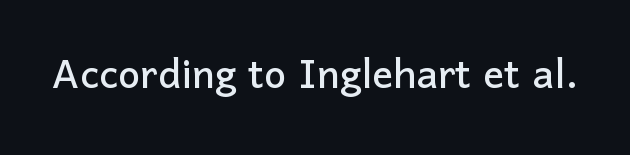
{"serif": "no", "italic": "no", "width": "normal", "stroke_contrast": "low", "x_height": "medium", "monospaced": "no", "underline": "no", "letter_spacing": "normal", "letter_spacing_em": 0.0, "glyph_px": 52}
